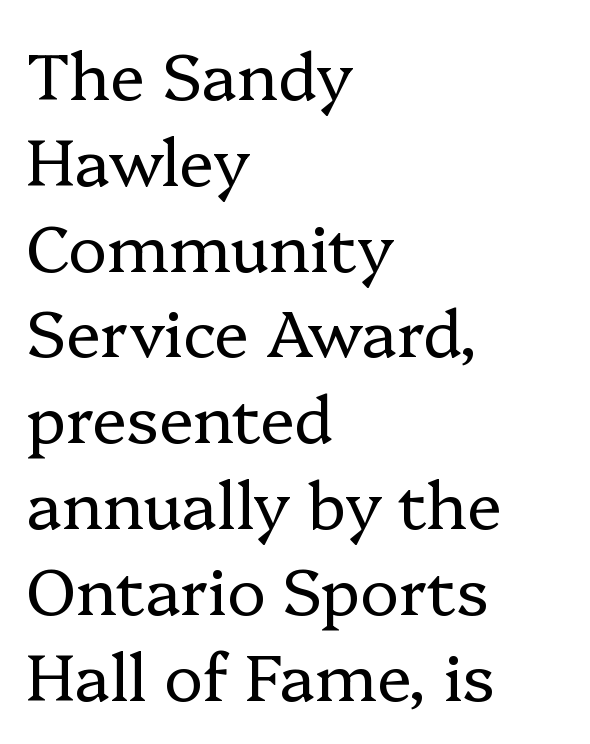
The face used here is proportionally spaced, like ordinary book or web type. The passage shown has conventional tracking throughout. Regarding leading, the lines here are spaced in the standard way. A light-to-regular cut is what we see here.
